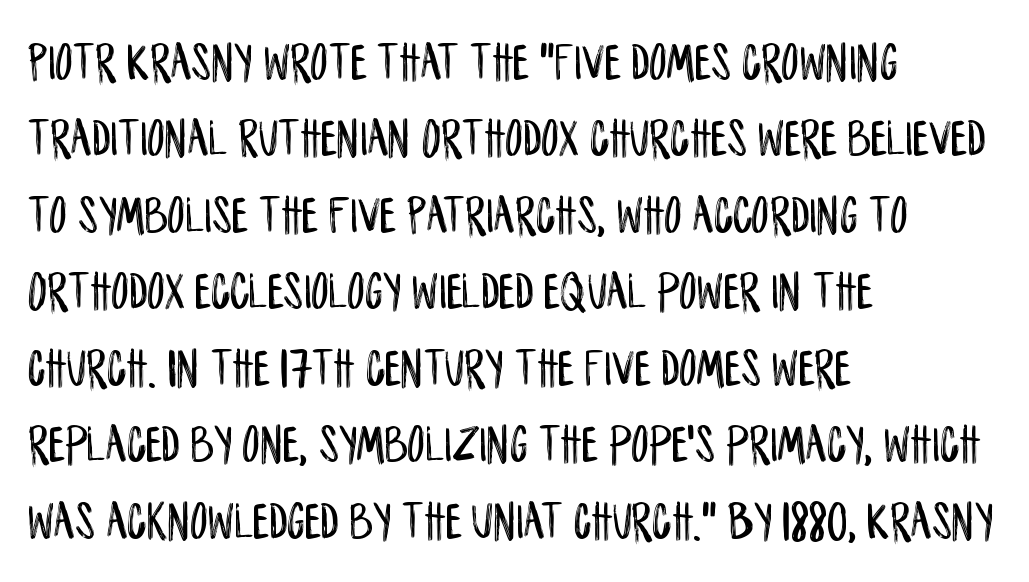
The passage shown is typed in a proportional face where columns would drift. Leftover space on each line is placed entirely after the last word. The passage shown has conventional tracking throughout. Decoration check: the copy has no underline. The type family on display is of the sans-serif kind.
